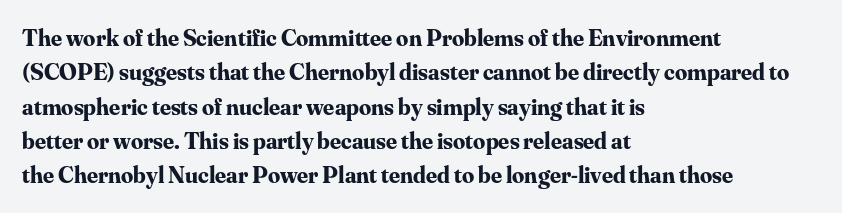
The image shows 24 px bold type, upright; set left-aligned, normal line spacing (1.43x), normal letter spacing, not underlined.
